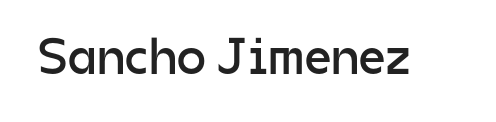
Ascenders rise straight up at ninety degrees. Check the space under the baseline: it is left empty. What stands out about the letter spacing? Nothing — it is the standard amount. The designer went with a sans here, leaving each stem footless.
